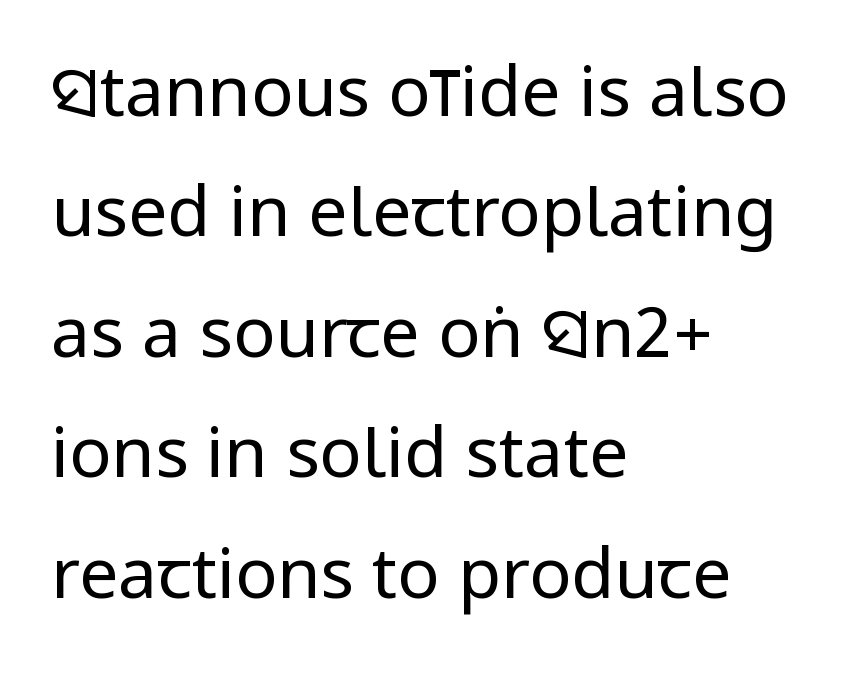
The image shows 70 px regular-weight, condensed sans-serif type, upright; set left-aligned, line spacing 1.72x, normal letter spacing, not underlined; low stroke contrast.
